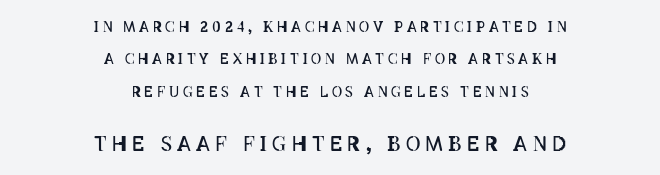
The image shows 20 px text type, upright; set centered, loose line spacing (2.31x), unusually wide letter spacing (+0.27 em), not underlined; the second (bottom) block is 1.43x larger.
